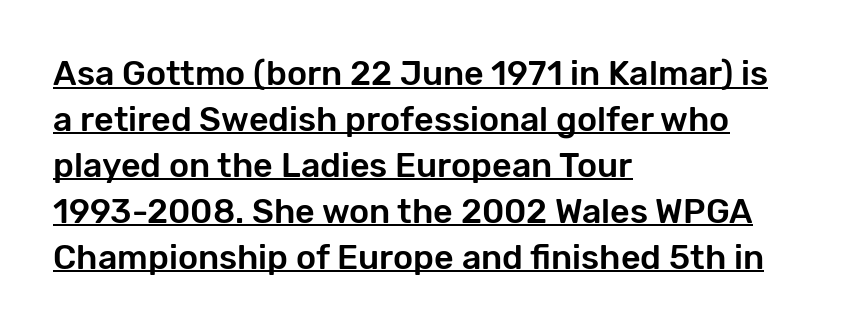
The image shows 34 px sans-serif type, upright; set left-aligned, normal line spacing (1.35x), normal letter spacing, underlined; low stroke contrast and a medium x-height.
